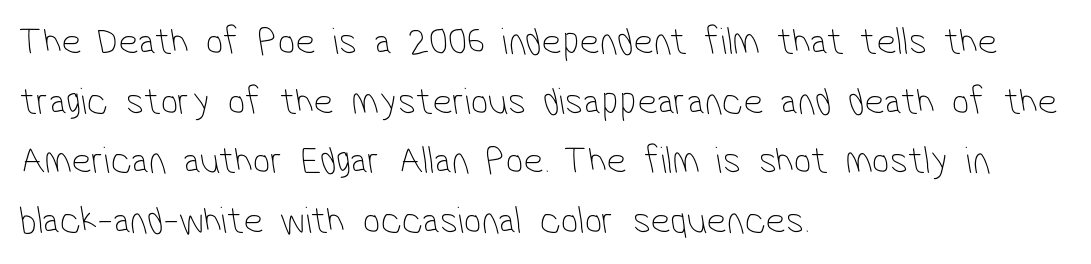
The image shows 39 px thin, condensed sans-serif type; set left-aligned, normal line spacing (1.53x), normal letter spacing, not underlined; low stroke contrast and a medium x-height.
